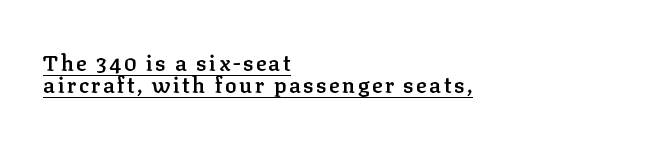
Leading: reduced. Horizontally, the lines are justified to the leading edge only. The typesetting leans somewhat heavy: a semibold. In designer terms, the underline attribute is active on this setting.
